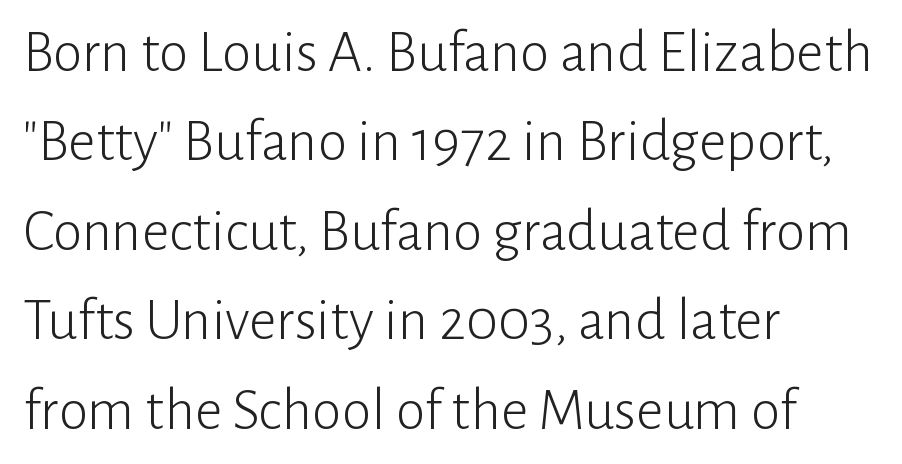
{"serif": "no", "italic": "no", "bold": "no", "weight": "light", "width": "normal", "stroke_contrast": "low", "x_height": "medium", "monospaced": "no", "underline": "no", "align": "left", "line_spacing": "normal", "line_spacing_ratio": 1.49, "letter_spacing": "normal", "letter_spacing_em": 0.0, "glyph_px": 60}
